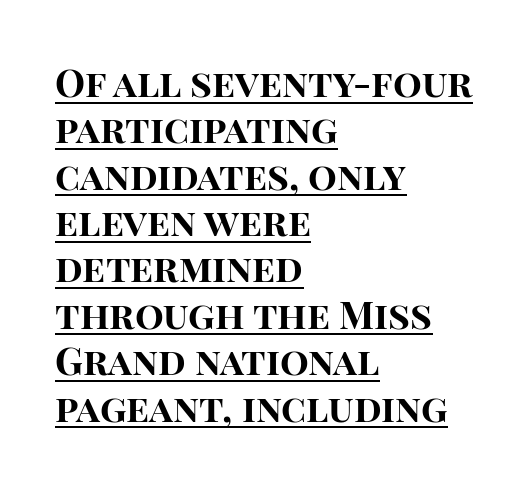
Q: Is the text bold? A: Yes.
Q: Is the text italic (slanted)? A: No, it is upright.
Q: Is the typeface a serif or a sans-serif typeface? A: Sans-serif.
Q: Is the text underlined? A: Yes.
Q: How is the paragraph aligned? A: Left-aligned.
Q: Is the spacing between letters normal or unusually wide? A: Normal.
Q: Width (condensed, normal, or wide)? A: Normal.
Q: Stroke contrast? A: High.
Q: x-height? A: Large.
Q: Monospaced? A: No.
